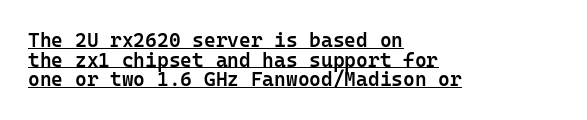
These lines keep a tight, regular rhythm from letter to letter. Look at the stroke-to-counter ratio: somewhat heavy, a semibold. Notice how the passage keeps a crisp vertical edge on the left only. This sample carries an underscore along the baseline area. The leading is snug, giving the passage a crowded texture. The letters stand upright; this is a roman face.
